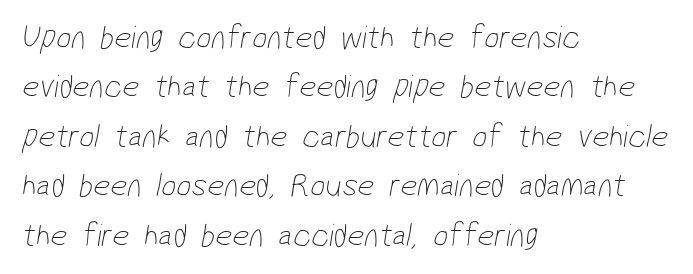
Proportional: the letters do not fall into vertical columns. One-word summary of the alignment: left. In terms of leading, this rendering sits right in the middle. Bare-footed words on every line.
